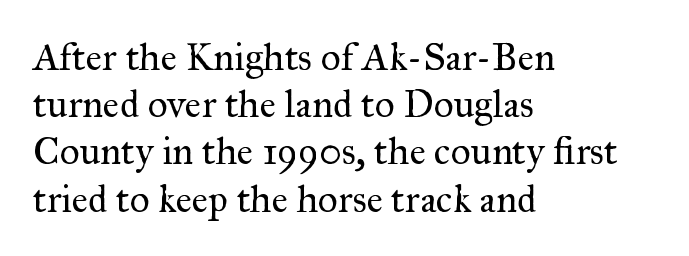
{"serif": "yes", "italic": "no", "bold": "no", "weight": "regular", "width": "normal", "stroke_contrast": "medium", "x_height": "small", "monospaced": "no", "underline": "no", "align": "left", "line_spacing_ratio": 1.21, "letter_spacing": "normal", "letter_spacing_em": 0.0, "glyph_px": 39}
